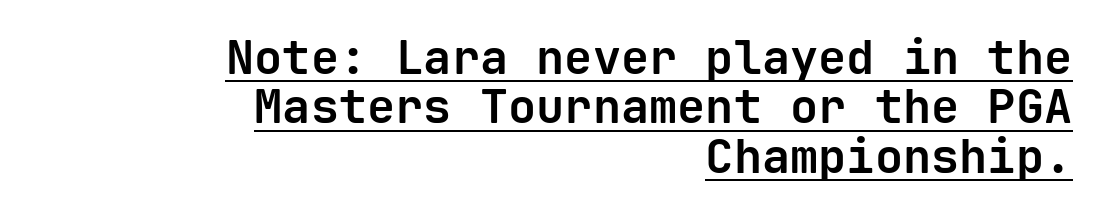
The sample's only ornament is a line tracing under the words. The lines in this sample share a right terminus and differ only in where they begin. The letters sit at their default tracking, neither squeezed nor spread. A typesetter would call this monospace, since all characters share one set width.
